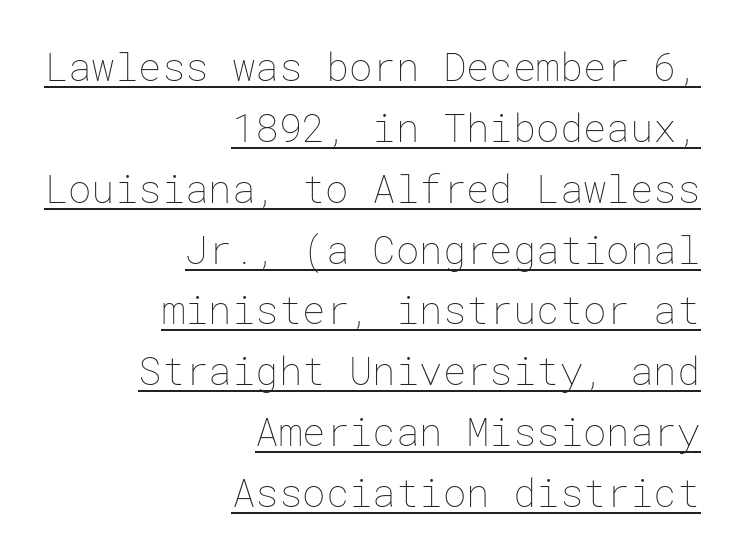
{"italic": "no", "bold": "no", "weight": "thin", "width": "normal", "stroke_contrast": "low", "x_height": "medium", "underline": "yes", "align": "right", "line_spacing": "normal", "line_spacing_ratio": 1.56, "letter_spacing": "normal", "letter_spacing_em": 0.0, "glyph_px": 39}
